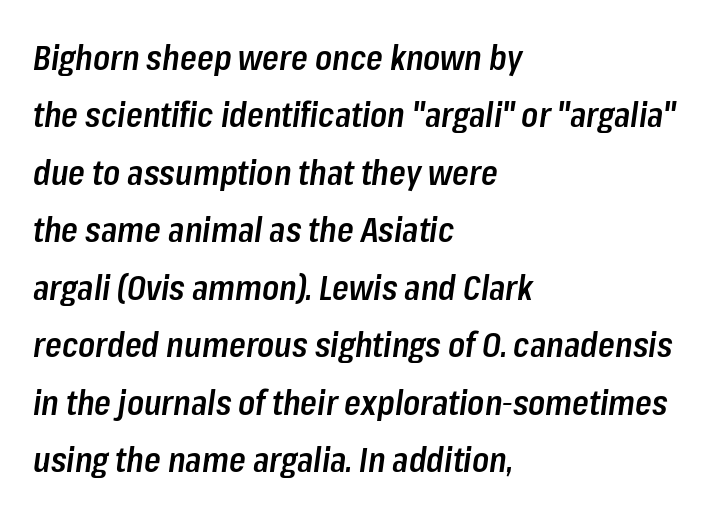
The image shows 34 px semibold, condensed type, italic (leaning right); set left-aligned, normal line spacing (1.69x), normal letter spacing, not underlined; low stroke contrast and a medium x-height.
